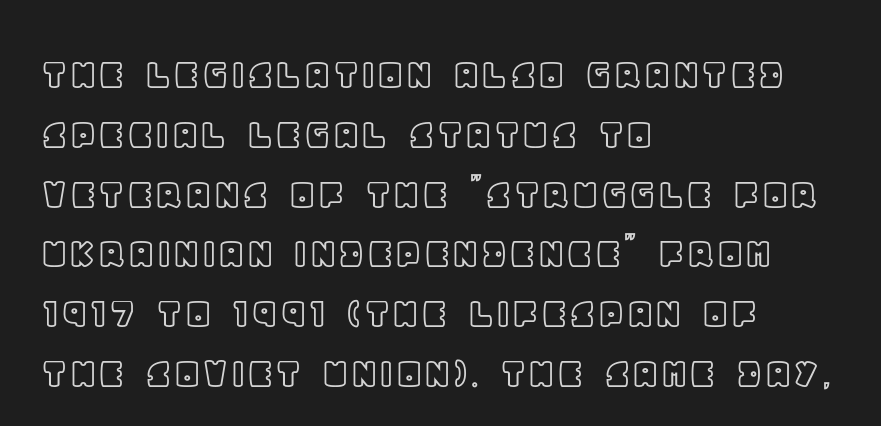
{"italic": "no", "width": "normal", "x_height": "large", "monospaced": "no", "underline": "no", "align": "left", "line_spacing": "normal", "line_spacing_ratio": 1.3, "letter_spacing": "normal", "letter_spacing_em": 0.0, "glyph_px": 46}
